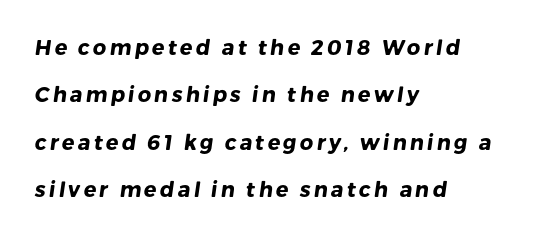
Q: Is the text bold? A: Yes.
Q: Is the text underlined? A: No.
Q: How is the paragraph aligned? A: Left-aligned.
Q: Is the spacing between lines tight, normal or loose? A: Loose.
